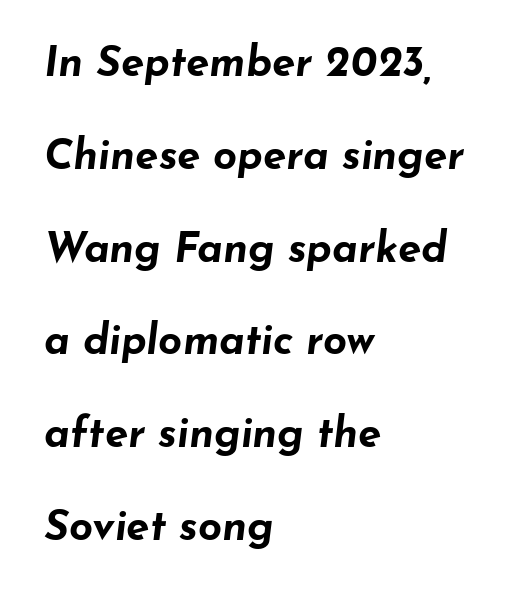
The image shows 42 px bold, wide type, italic (leaning right); set left-aligned, loose line spacing (2.21x), normal letter spacing, not underlined; low stroke contrast and a small x-height.
